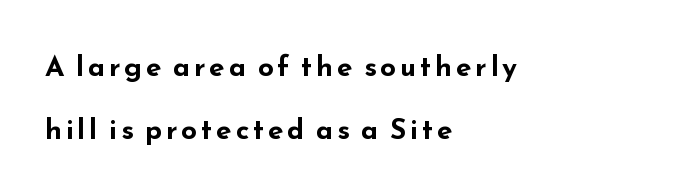
Q: Is the text bold? A: Yes.
Q: Is the text italic (slanted)? A: No, it is upright.
Q: Is the typeface a serif or a sans-serif typeface? A: Sans-serif.
Q: Is the text underlined? A: No.
Q: How is the paragraph aligned? A: Left-aligned.
Q: Is the spacing between lines tight, normal or loose? A: Loose.
Q: Width (condensed, normal, or wide)? A: Wide.
Q: Stroke contrast? A: Low.
Q: x-height? A: Small.
Q: Monospaced? A: No.
